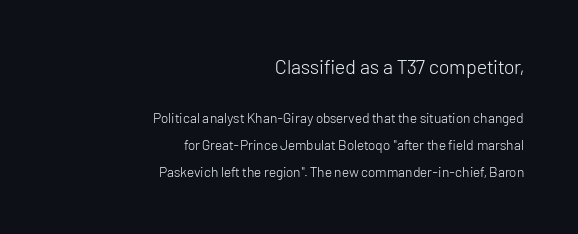
Casual observation: everything's shoved over to the right. You can tell it's not italic because the verticals are truly vertical. Stems here are at most as thick as an everyday book face. This sample uses plain, unmodified letter spacing.
